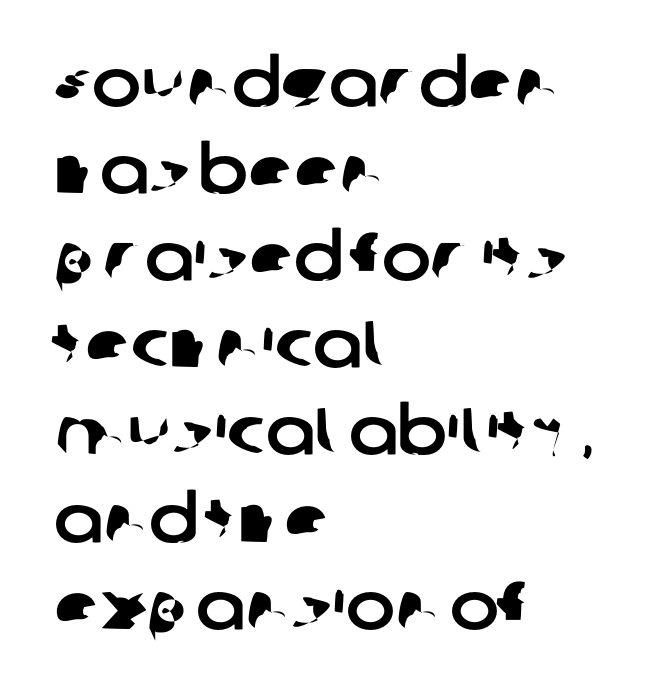
The image shows 66 px sans-serif type; set left-aligned, normal line spacing (1.32x), normal letter spacing, not underlined; low stroke contrast and a large x-height.
